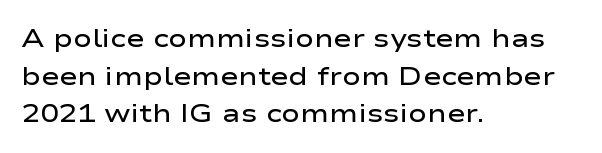
The foot of each line stays bare and open. Horizontal bands of white between lines are of average thickness. A fair bit of extra ink — the face is semibold, not bold. Where is the straight margin? On the left.
